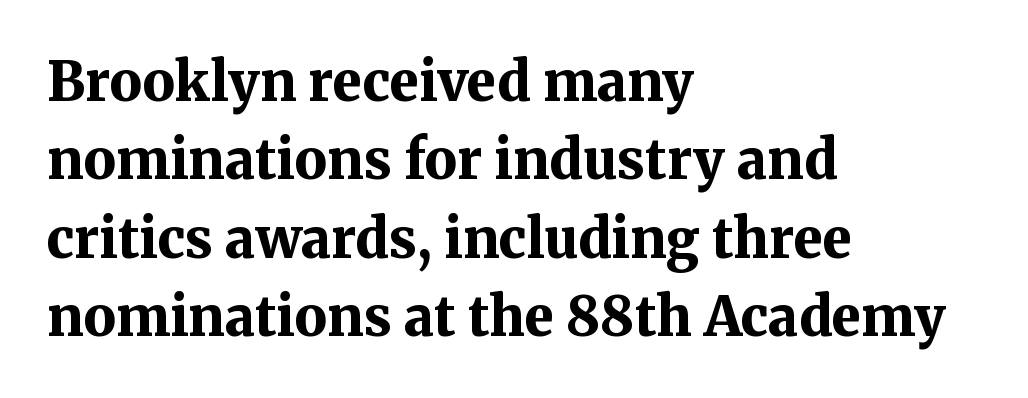
Regarding serifs, this sample has them. The glyphs have the mass of a bold cut. Spacing verdict: proportional, widths tailored to each character. Line spacing here is normal. It's the straight-up-and-down kind of type.
